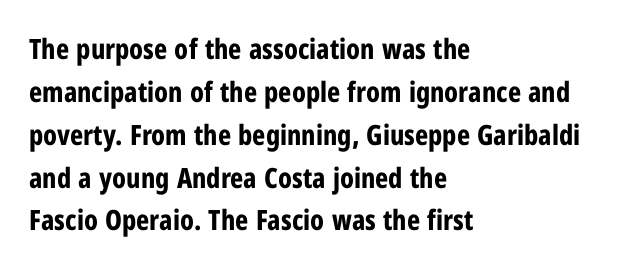
The lines are quadded left. Here the designer chose a conventional face with non-uniform glyph widths. The string is rendered with underlining switched off. The letters stand upright; this is a roman face. Observe the absence of serifs on each vertical stroke in this sample. The gaps between neighbouring characters are ordinary and unremarkable.
